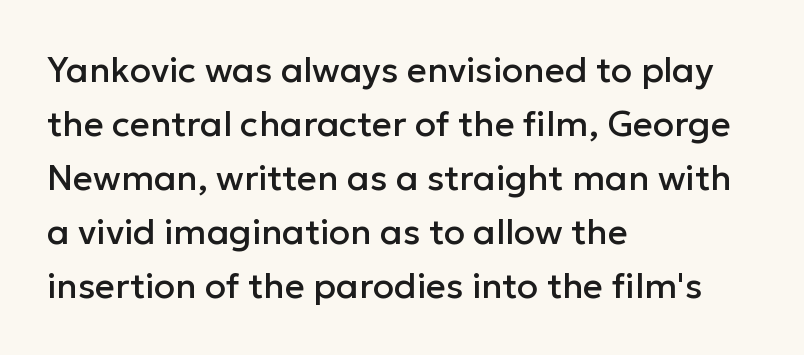
Compared with typical paragraphs, the rows here are spaced about the same. Beneath every word, the page is bare. I'd call this a sans setting — the letters go barefoot. In terms of posture, this sample is upright. Varying glyph widths throughout — classic text-font behaviour.
